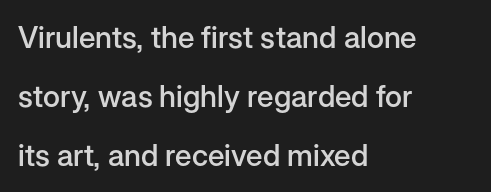
Q: Is the text bold? A: Semi-bold.
Q: Is the text italic (slanted)? A: No, it is upright.
Q: Is the typeface a serif or a sans-serif typeface? A: Sans-serif.
Q: Is the text underlined? A: No.
Q: How is the paragraph aligned? A: Left-aligned.
Q: Is the spacing between letters normal or unusually wide? A: Normal.
Q: Is the spacing between lines tight, normal or loose? A: Loose.
Q: Width (condensed, normal, or wide)? A: Normal.
Q: Stroke contrast? A: Low.
Q: x-height? A: Medium.
Q: Monospaced? A: No.
